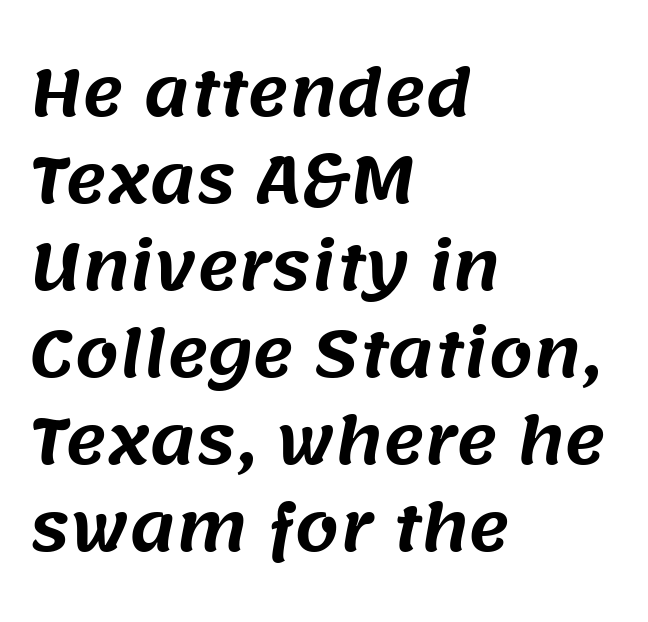
{"serif": "no", "width": "normal", "stroke_contrast": "medium", "x_height": "large", "monospaced": "no", "underline": "no", "align": "left", "line_spacing": "normal", "line_spacing_ratio": 1.38, "letter_spacing": "normal", "letter_spacing_em": 0.0, "glyph_px": 63}
